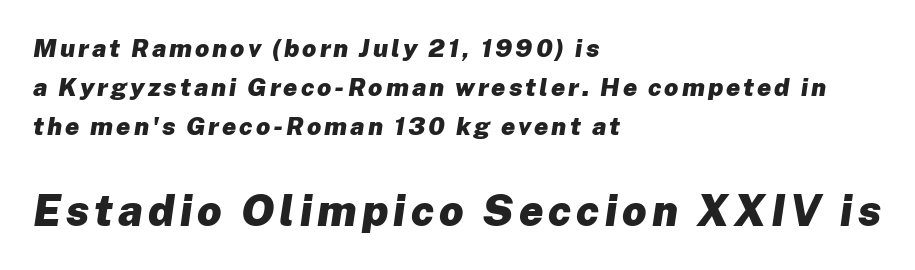
{"italic": "yes", "lean": "right", "slant_degrees": 8, "bold": "yes", "weight": "heavy", "width": "normal", "stroke_contrast": "low", "x_height": "medium", "monospaced": "no", "underline": "no", "align": "left", "line_spacing": "normal", "line_spacing_ratio": 1.57, "larger_block": "second", "size_ratio": 1.72, "glyph_px": 43}
